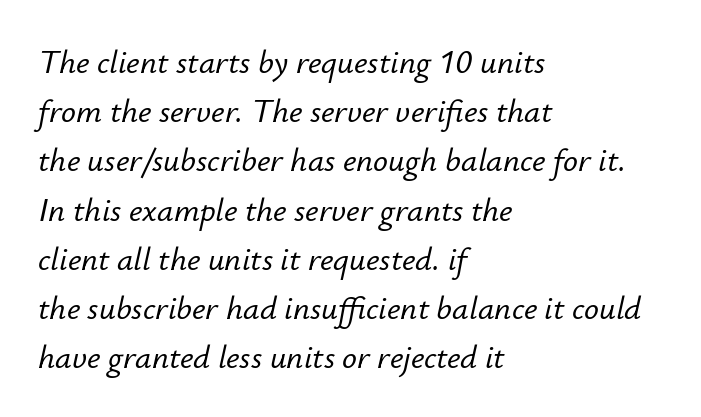
Letter spacing: default. A normal amount of white space separates one row of letters from the next. Bare-footed words on every line. Would a proofreader flag this as italicized? Yes. You could not count columns in this text — the font is proportionally spaced. Typeset ragged right — the left edge is the straight one.
